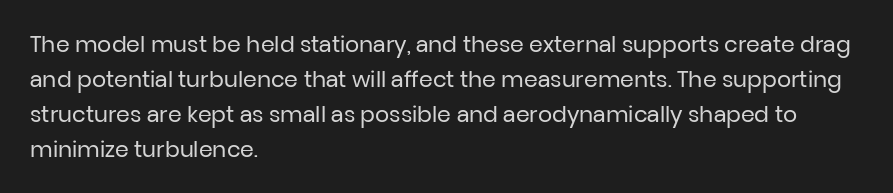
Q: Is the text bold? A: No.
Q: Is the text italic (slanted)? A: No, it is upright.
Q: Is the text underlined? A: No.
Q: How is the paragraph aligned? A: Left-aligned.
Q: Is the spacing between letters normal or unusually wide? A: Normal.
Q: Is the spacing between lines tight, normal or loose? A: Normal.
